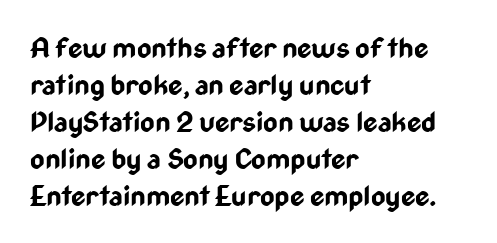
{"serif": "no", "italic": "no", "bold": "yes", "weight": "bold", "width": "condensed", "stroke_contrast": "low", "x_height": "medium", "monospaced": "no", "underline": "no", "align": "left", "line_spacing": "normal", "line_spacing_ratio": 1.32, "letter_spacing": "normal", "letter_spacing_em": 0.0, "glyph_px": 28}
